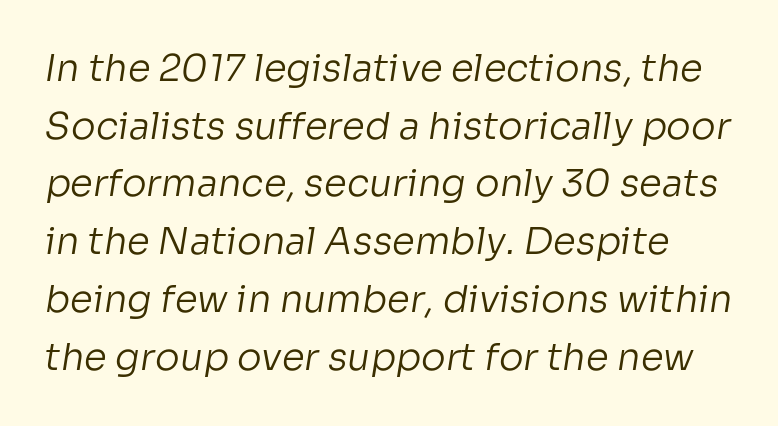
{"serif": "no", "bold": "no", "weight": "regular", "width": "normal", "stroke_contrast": "low", "x_height": "medium", "monospaced": "no", "underline": "no", "line_spacing": "normal", "line_spacing_ratio": 1.56, "letter_spacing": "normal", "letter_spacing_em": 0.0, "glyph_px": 37}
